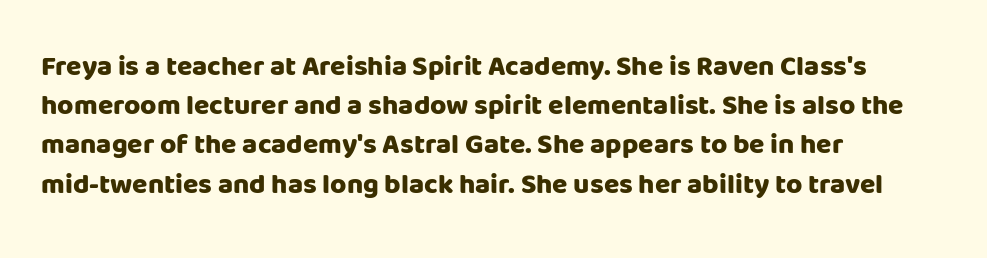
The image shows 28 px heavy sans-serif type, upright; set left-aligned, normal line spacing (1.4x), normal letter spacing, not underlined; low stroke contrast and a large x-height.
